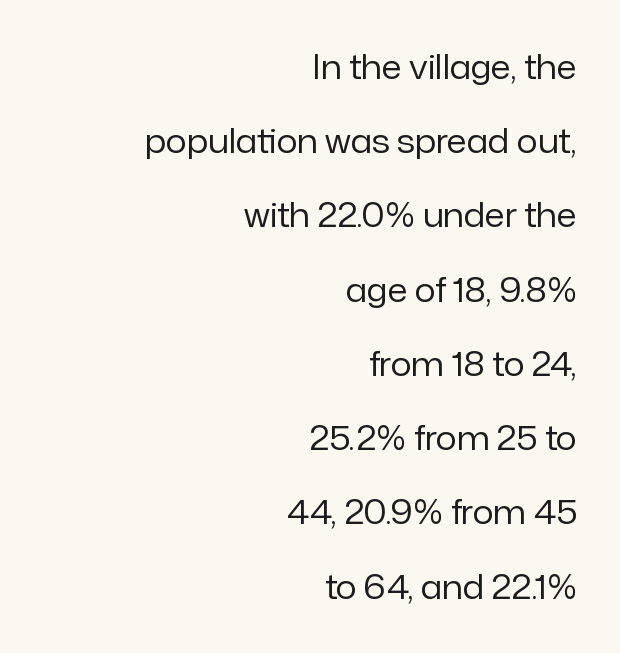
Q: Is the text bold? A: No.
Q: Is the text italic (slanted)? A: No, it is upright.
Q: Is the typeface a serif or a sans-serif typeface? A: Sans-serif.
Q: Is the text underlined? A: No.
Q: How is the paragraph aligned? A: Right-aligned.
Q: Is the spacing between letters normal or unusually wide? A: Normal.
Q: Is the spacing between lines tight, normal or loose? A: Loose.
Q: Width (condensed, normal, or wide)? A: Normal.
Q: Stroke contrast? A: Low.
Q: x-height? A: Medium.
Q: Monospaced? A: No.
